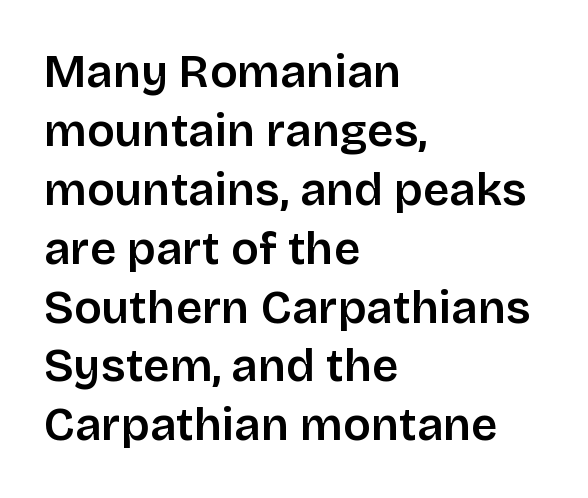
{"serif": "no", "italic": "no", "bold": "semi", "weight": "semibold", "width": "normal", "stroke_contrast": "low", "x_height": "large", "monospaced": "no", "underline": "no", "align": "left", "line_spacing": "normal", "line_spacing_ratio": 1.28, "letter_spacing": "normal", "letter_spacing_em": 0.0, "glyph_px": 46}
